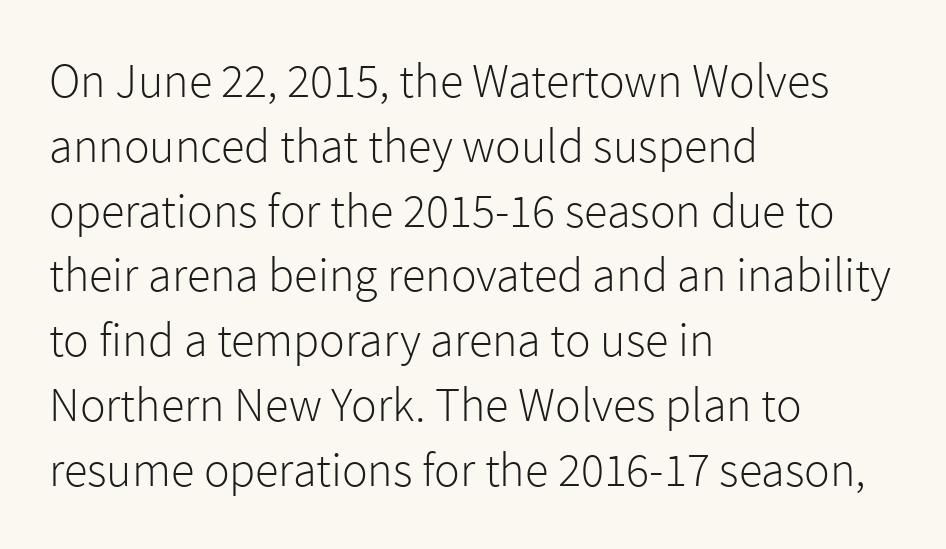
Q: Is the text bold? A: No.
Q: Is the text italic (slanted)? A: No, it is upright.
Q: Is the typeface a serif or a sans-serif typeface? A: Sans-serif.
Q: Is the text underlined? A: No.
Q: How is the paragraph aligned? A: Left-aligned.
Q: Is the spacing between letters normal or unusually wide? A: Normal.
Q: Is the spacing between lines tight, normal or loose? A: Normal.
Q: Width (condensed, normal, or wide)? A: Normal.
Q: x-height? A: Medium.
Q: Monospaced? A: No.
